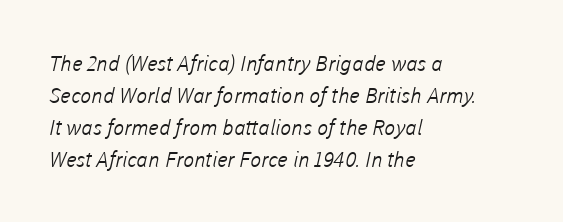
The image shows 21 px text type; set left-aligned, normal line spacing (1.52x), normal letter spacing, not underlined.
